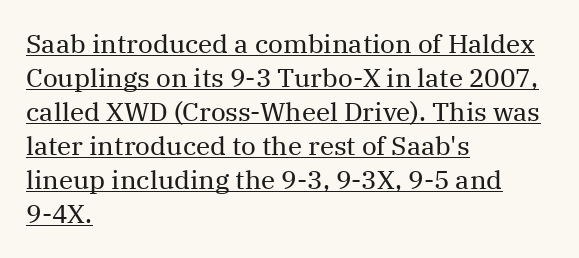
{"italic": "no", "bold": "no", "underline": "yes", "align": "left", "line_spacing": "normal", "line_spacing_ratio": 1.31, "letter_spacing": "normal", "letter_spacing_em": 0.0, "glyph_px": 26}
